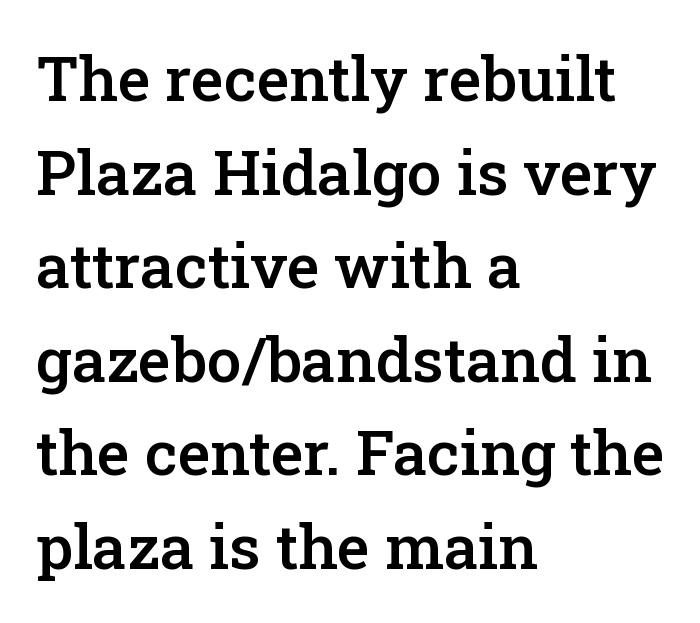
{"serif": "yes", "italic": "no", "bold": "semi", "weight": "semibold", "width": "normal", "stroke_contrast": "low", "x_height": "medium", "monospaced": "no", "underline": "no", "align": "left", "line_spacing": "normal", "line_spacing_ratio": 1.51, "letter_spacing": "normal", "letter_spacing_em": 0.0, "glyph_px": 62}
